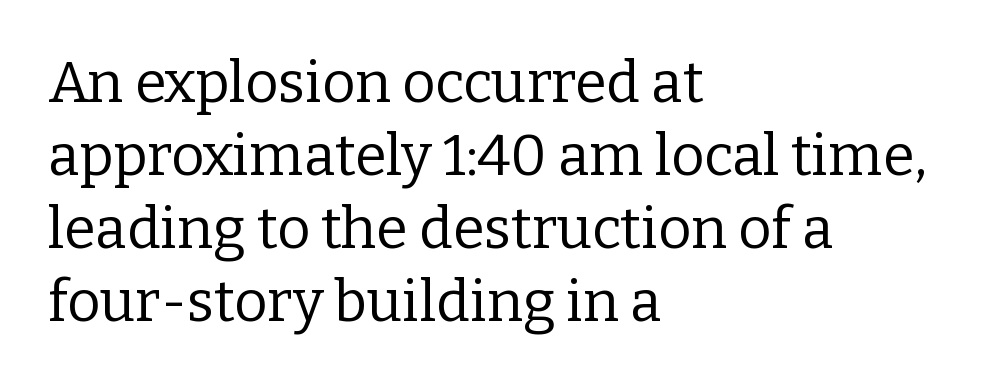
{"serif": "yes", "italic": "no", "bold": "no", "weight": "regular", "width": "normal", "stroke_contrast": "low", "x_height": "medium", "monospaced": "no", "underline": "no", "align": "left", "line_spacing": "normal", "line_spacing_ratio": 1.28, "letter_spacing": "normal", "letter_spacing_em": 0.0, "glyph_px": 57}
